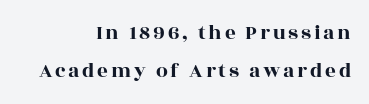
{"italic": "no", "underline": "no", "align": "right", "line_spacing_ratio": 1.79, "glyph_px": 21}
